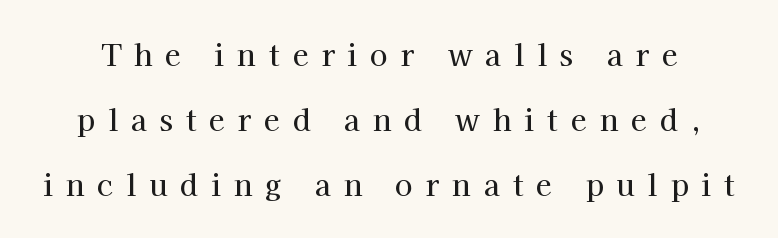
A typesetter would call this heavily tracked-out type. Old-style or modern, the face here clearly has serifs. Bare-footed words on every line. Tall strokes in this sample are plumb rather than angled.
